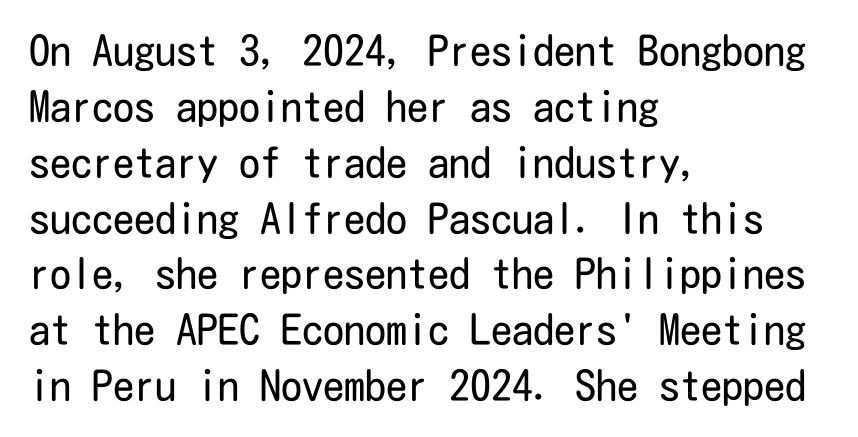
This sample uses an upright cut, with every glyph sitting square on the baseline. This rendering features lettering with no underline. I'd call this a sans setting — the letters go barefoot. The vertical gap from one line to the next is medium. No extra tracking has been applied to these lines.
